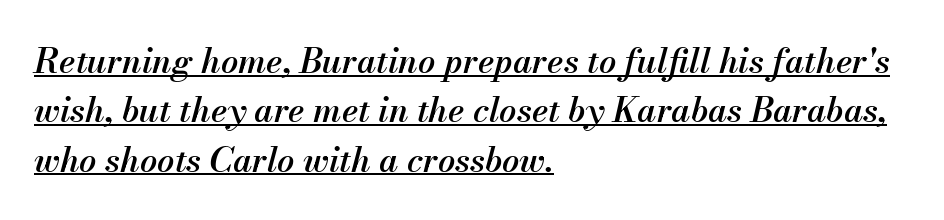
Q: Is the text bold? A: Semi-bold.
Q: Is the text italic (slanted)? A: Yes, it leans right by about 13 degrees.
Q: Is the text underlined? A: Yes.
Q: How is the paragraph aligned? A: Left-aligned.
Q: Is the spacing between letters normal or unusually wide? A: Normal.
Q: Is the spacing between lines tight, normal or loose? A: Normal.
Q: Width (condensed, normal, or wide)? A: Normal.
Q: Stroke contrast? A: Medium.
Q: x-height? A: Small.
Q: Monospaced? A: No.
